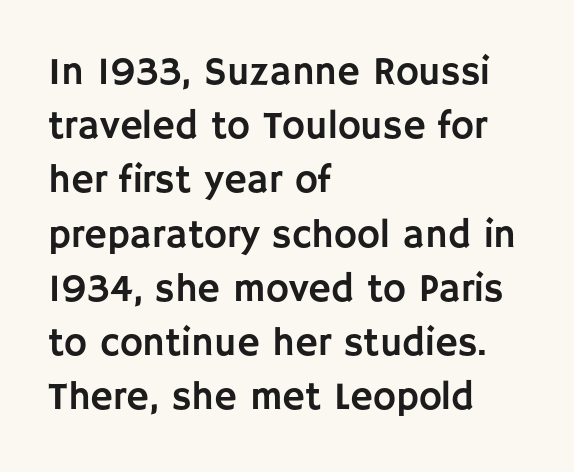
The image shows 39 px sans-serif type, upright; set left-aligned, normal line spacing (1.39x), normal letter spacing, not underlined; low stroke contrast and a large x-height.
